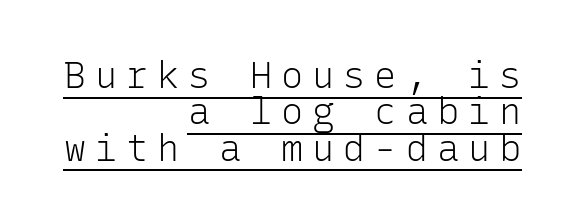
The image shows 37 px light sans-serif type, upright, monospaced; set right-aligned, tight line spacing (0.98x), unusually wide letter spacing (+0.24 em), underlined; low stroke contrast and a medium x-height.
